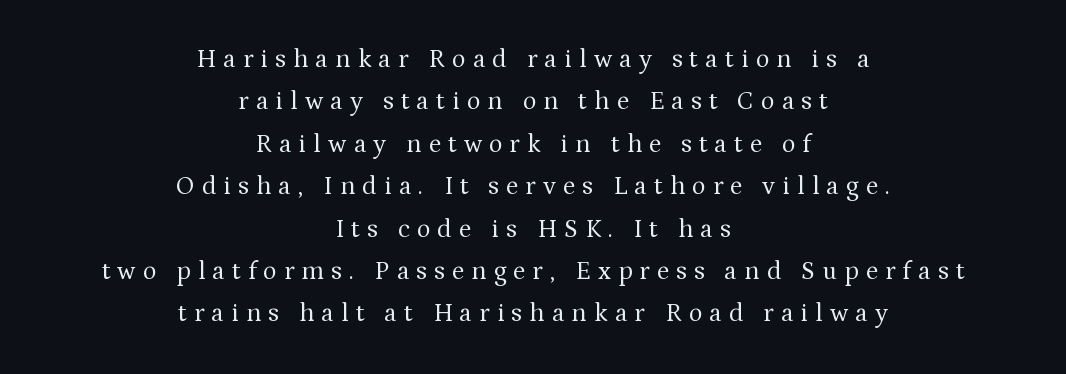
The image shows 26 px text type, upright; set centered, normal line spacing (1.63x), unusually wide letter spacing (+0.27 em), not underlined.
